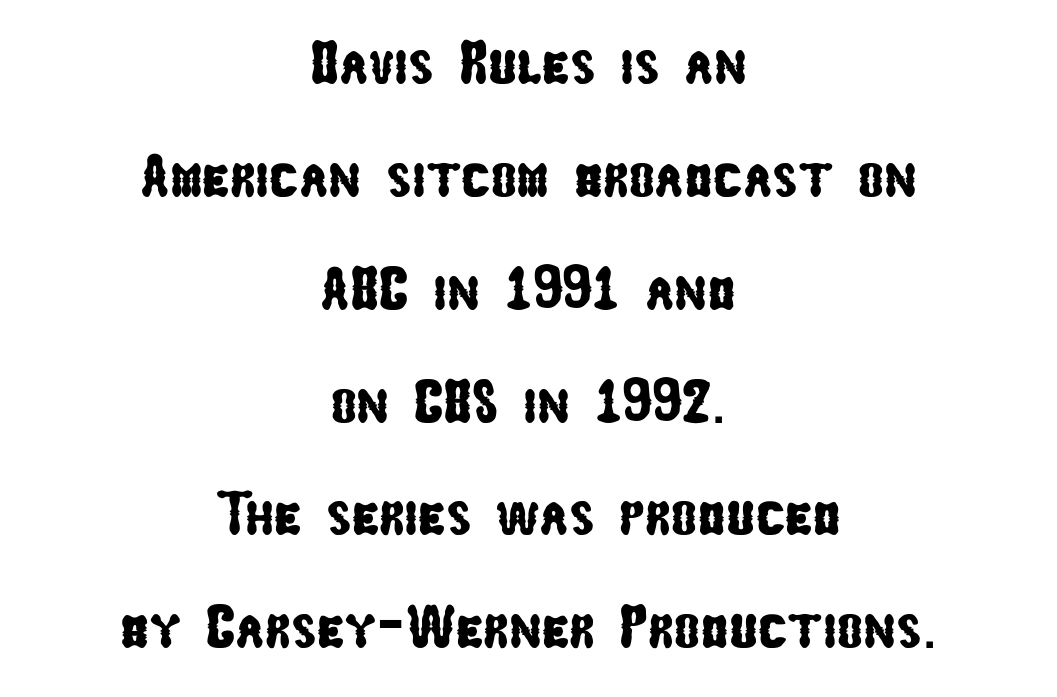
Q: Is the typeface a serif or a sans-serif typeface? A: Sans-serif.
Q: Is the text underlined? A: No.
Q: How is the paragraph aligned? A: Centered.
Q: Is the spacing between letters normal or unusually wide? A: Normal.
Q: Width (condensed, normal, or wide)? A: Condensed.
Q: Stroke contrast? A: Low.
Q: x-height? A: Medium.
Q: Monospaced? A: No.
